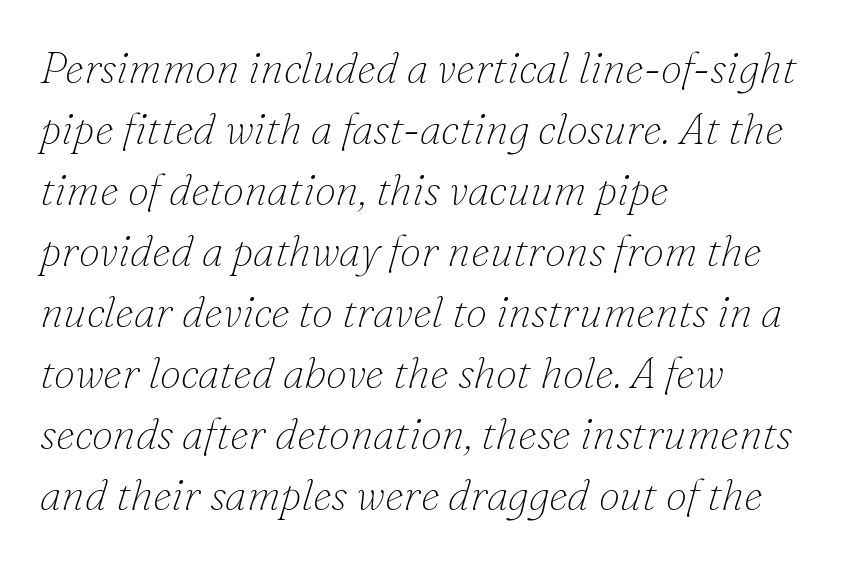
{"serif": "yes", "italic": "yes", "lean": "right", "slant_degrees": 16, "bold": "no", "weight": "thin", "width": "normal", "stroke_contrast": "low", "x_height": "small", "monospaced": "no", "underline": "no", "align": "left", "line_spacing": "normal", "line_spacing_ratio": 1.42, "letter_spacing": "normal", "letter_spacing_em": 0.0, "glyph_px": 43}
